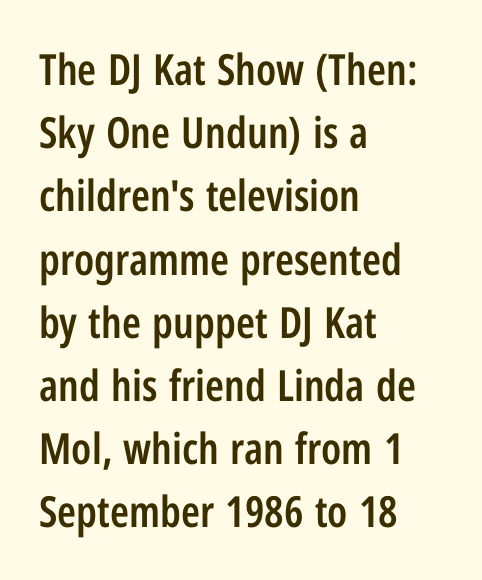
The image shows 43 px semibold, condensed sans-serif type, upright; set left-aligned, normal line spacing (1.47x), normal letter spacing, not underlined; low stroke contrast and a medium x-height.
